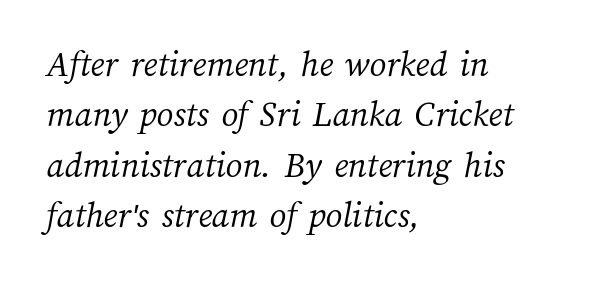
Is this a heavy cut? Hardly; it is regular or lighter. The baseline area is clear. Nothing unusual about the tracking: characters are spaced as the font intends. This sample has the flowing, uneven cadence of proportional lettering.
